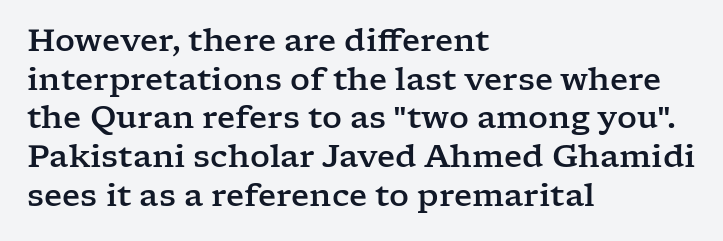
The image shows 31 px wide serif type, upright; set left-aligned, normal line spacing (1.25x), normal letter spacing, not underlined; low stroke contrast and a medium x-height.
